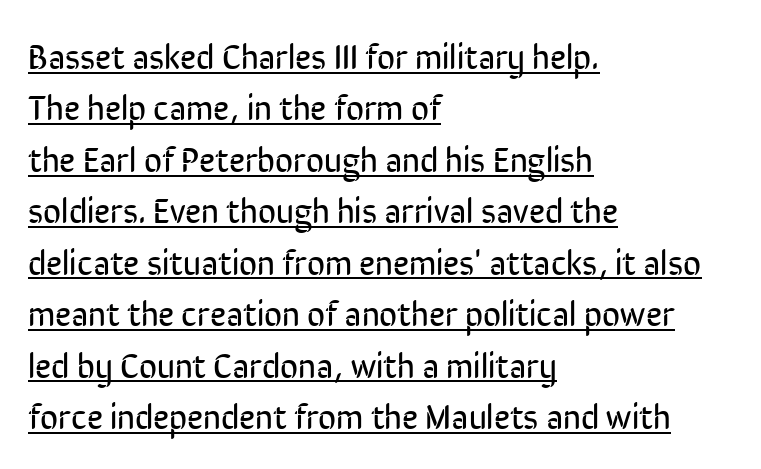
{"serif": "no", "italic": "no", "bold": "no", "weight": "regular", "width": "condensed", "stroke_contrast": "low", "x_height": "medium", "monospaced": "no", "underline": "yes", "align": "left", "line_spacing": "normal", "line_spacing_ratio": 1.47, "letter_spacing": "normal", "letter_spacing_em": 0.0, "glyph_px": 35}
